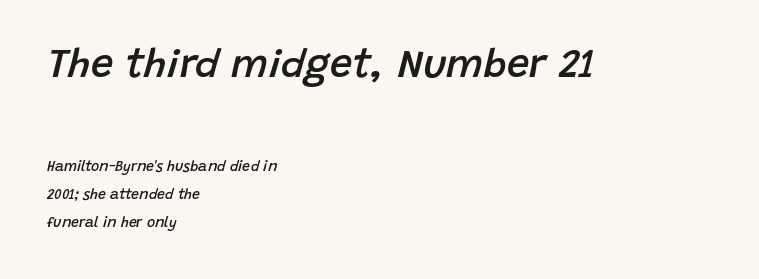
The image shows 40 px semibold type, italic (leaning right); set left-aligned, loose line spacing (2.02x), normal letter spacing, not underlined; the first (top) block is 2.86x larger; low stroke contrast and a large x-height.
